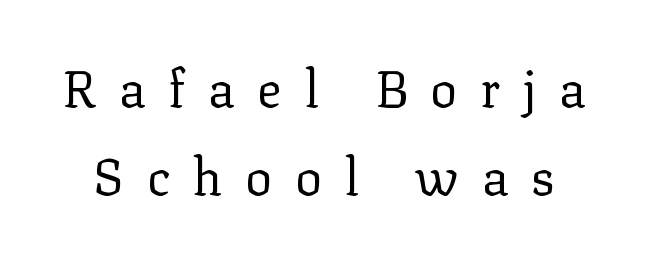
The image shows 51 px regular-weight serif type, upright; set line spacing 1.73x, unusually wide letter spacing (+0.44 em), not underlined; low stroke contrast and a medium x-height.
